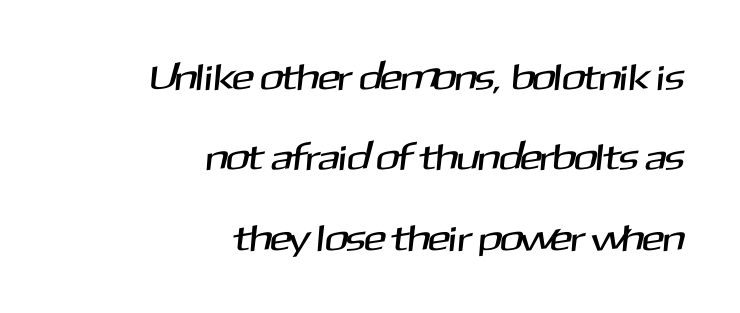
Q: Is the typeface a serif or a sans-serif typeface? A: Sans-serif.
Q: Is the text underlined? A: No.
Q: How is the paragraph aligned? A: Right-aligned.
Q: Is the spacing between letters normal or unusually wide? A: Normal.
Q: Is the spacing between lines tight, normal or loose? A: Loose.
Q: Width (condensed, normal, or wide)? A: Normal.
Q: Stroke contrast? A: Medium.
Q: x-height? A: Medium.
Q: Monospaced? A: No.
